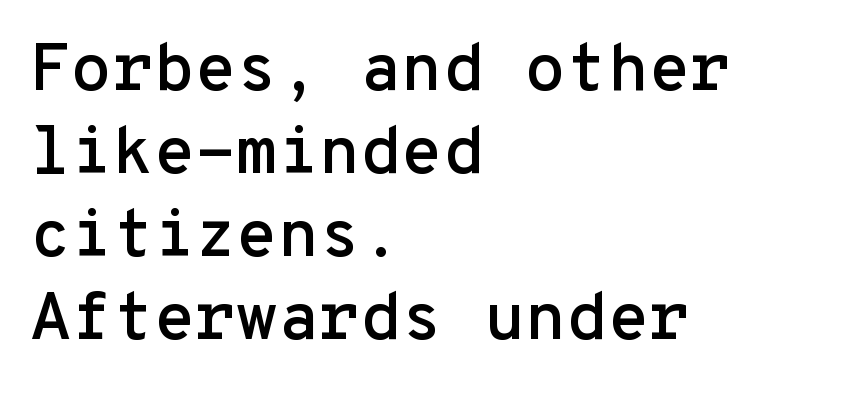
Q: Is the text italic (slanted)? A: No, it is upright.
Q: Is the typeface a serif or a sans-serif typeface? A: Sans-serif.
Q: Is the text underlined? A: No.
Q: How is the paragraph aligned? A: Left-aligned.
Q: Is the spacing between letters normal or unusually wide? A: Normal.
Q: Width (condensed, normal, or wide)? A: Normal.
Q: Stroke contrast? A: Low.
Q: x-height? A: Medium.
Q: Monospaced? A: Yes.
